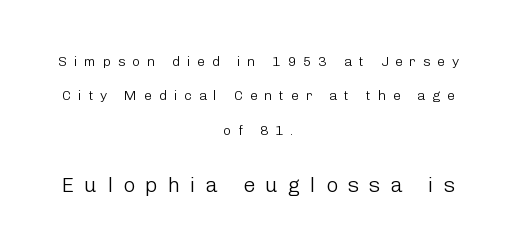
{"italic": "no", "bold": "no", "underline": "no", "align": "center", "line_spacing": "loose", "line_spacing_ratio": 2.45, "letter_spacing": "wide", "letter_spacing_em": 0.48, "larger_block": "second", "size_ratio": 1.5, "glyph_px": 21}
